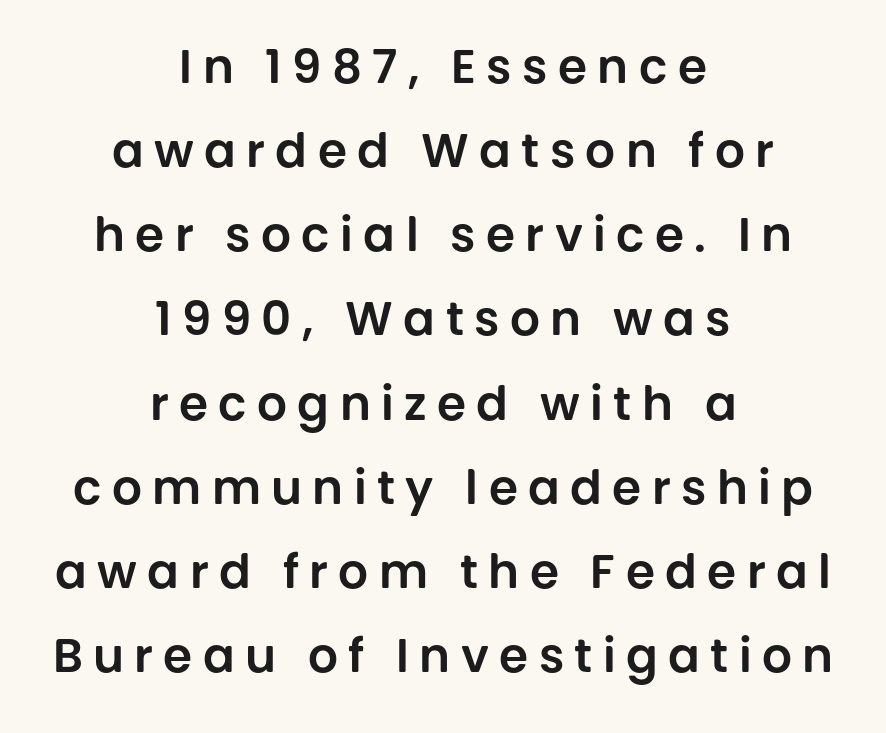
{"serif": "no", "italic": "no", "width": "normal", "stroke_contrast": "low", "x_height": "large", "monospaced": "no", "underline": "no", "align": "center", "line_spacing_ratio": 1.79, "letter_spacing": "wide", "letter_spacing_em": 0.22, "glyph_px": 47}
